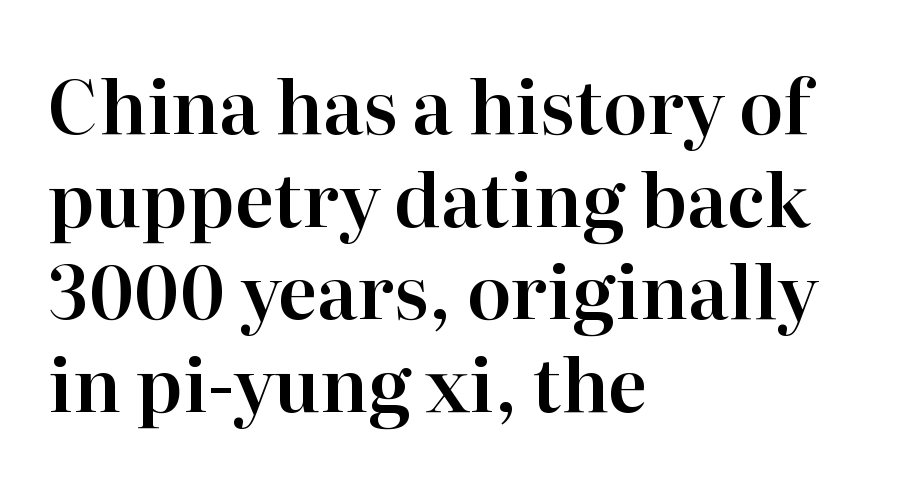
Q: Is the text italic (slanted)? A: No, it is upright.
Q: Is the typeface a serif or a sans-serif typeface? A: Serif.
Q: Is the text underlined? A: No.
Q: How is the paragraph aligned? A: Left-aligned.
Q: Is the spacing between letters normal or unusually wide? A: Normal.
Q: Is the spacing between lines tight, normal or loose? A: Normal.
Q: Width (condensed, normal, or wide)? A: Normal.
Q: Stroke contrast? A: High.
Q: x-height? A: Medium.
Q: Monospaced? A: No.
